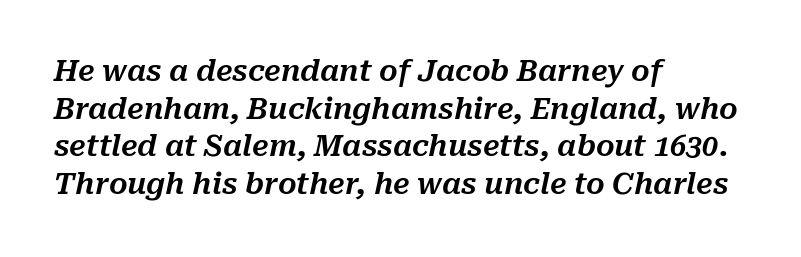
The image shows 29 px text type, italic (leaning right); set left-aligned, normal line spacing (1.3x), normal letter spacing, not underlined; medium stroke contrast and a medium x-height.
